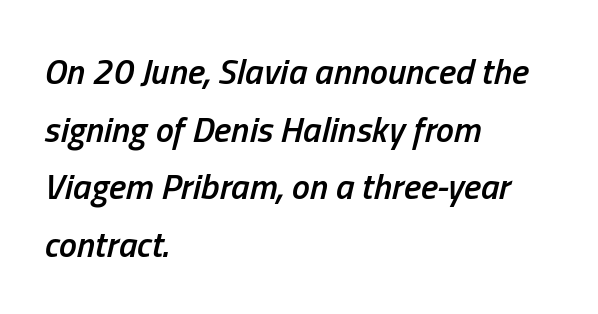
The image shows 36 px semibold, condensed type, italic (leaning right); set left-aligned, normal line spacing (1.6x), normal letter spacing, not underlined; low stroke contrast and a medium x-height.
